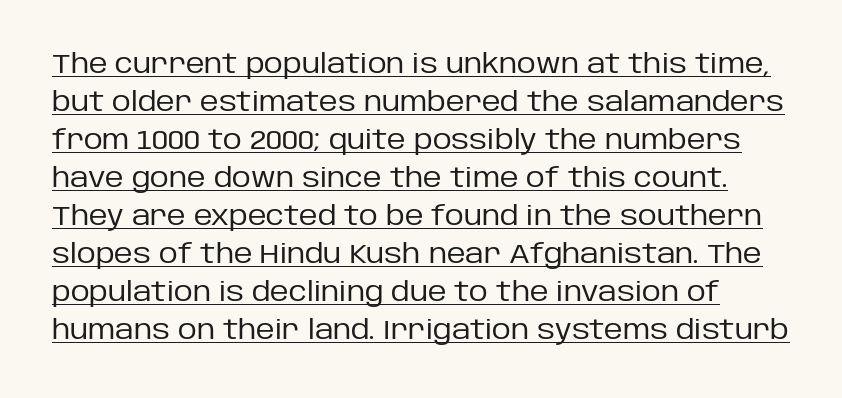
Q: Is the text bold? A: No.
Q: Is the text italic (slanted)? A: No, it is upright.
Q: Is the text underlined? A: Yes.
Q: Is the spacing between letters normal or unusually wide? A: Normal.
Q: Is the spacing between lines tight, normal or loose? A: Normal.
